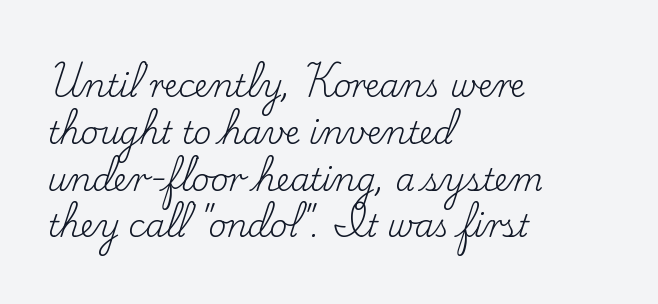
{"serif": "yes", "bold": "no", "weight": "regular", "width": "normal", "stroke_contrast": "low", "x_height": "small", "monospaced": "no", "underline": "no", "align": "left", "line_spacing": "normal", "line_spacing_ratio": 1.51, "letter_spacing": "normal", "letter_spacing_em": 0.0, "glyph_px": 31}
